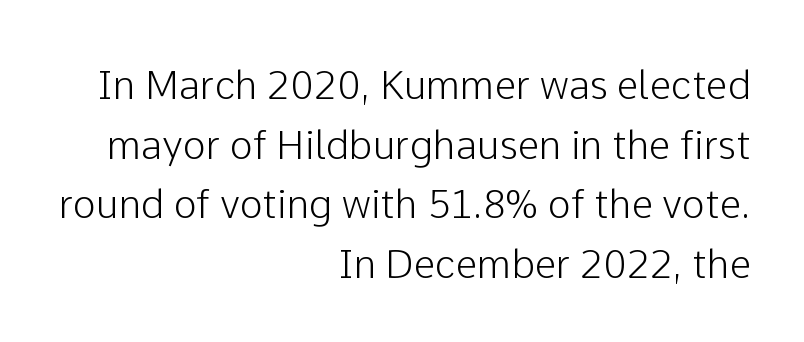
Q: Is the text italic (slanted)? A: No, it is upright.
Q: Is the typeface a serif or a sans-serif typeface? A: Sans-serif.
Q: Is the text underlined? A: No.
Q: How is the paragraph aligned? A: Right-aligned.
Q: Is the spacing between letters normal or unusually wide? A: Normal.
Q: Is the spacing between lines tight, normal or loose? A: Normal.
Q: Width (condensed, normal, or wide)? A: Normal.
Q: Stroke contrast? A: Low.
Q: x-height? A: Medium.
Q: Monospaced? A: No.
